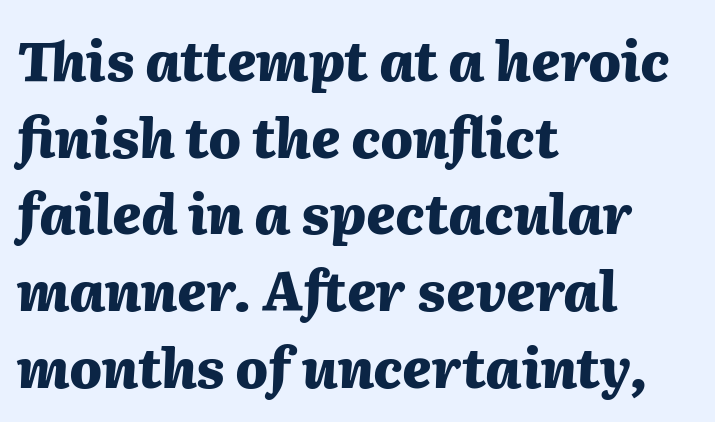
If you drew a line through each stem, it would be angled. Visually the block forms a straight wall on the left and a jagged coastline on the right. A bare baseline throughout the passage. The letters advance in unequal steps, a hallmark of proportional type.
